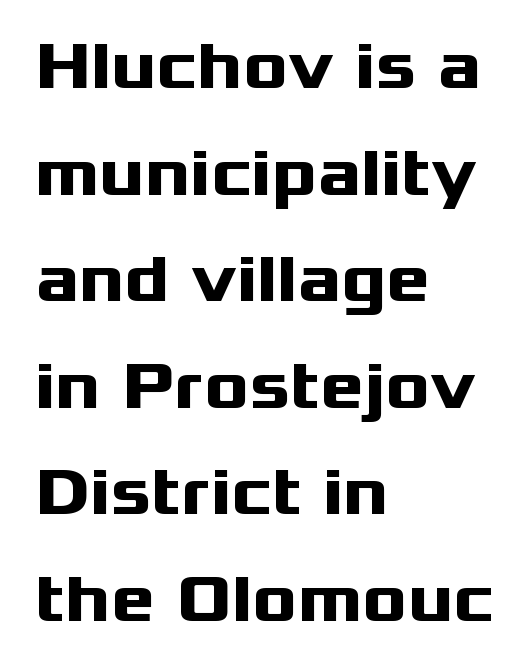
Font category for this specimen: sans-serif. Set as a true bold cut, around the 700 mark. In CSS terms this would be text-align: left. These lines are rendered in a variable-pitch font.
